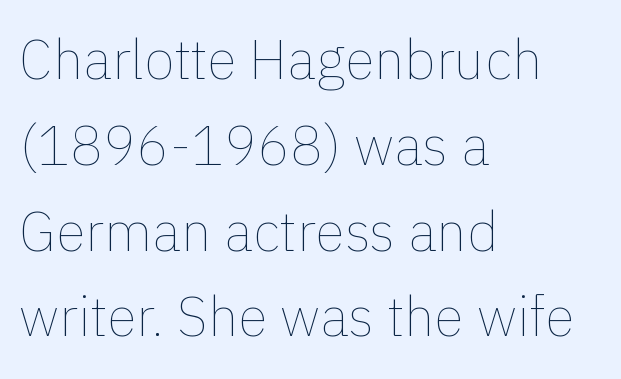
Q: Is the text bold? A: No.
Q: Is the text italic (slanted)? A: No, it is upright.
Q: Is the text underlined? A: No.
Q: How is the paragraph aligned? A: Left-aligned.
Q: Is the spacing between letters normal or unusually wide? A: Normal.
Q: Is the spacing between lines tight, normal or loose? A: Normal.
Q: Width (condensed, normal, or wide)? A: Normal.
Q: Stroke contrast? A: Low.
Q: x-height? A: Medium.
Q: Monospaced? A: No.
